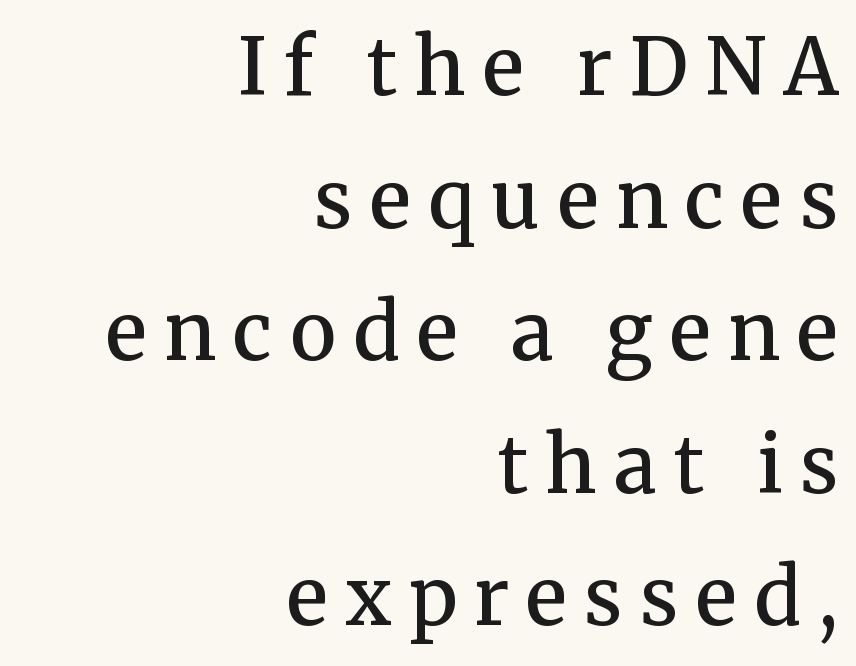
The image shows 78 px semibold serif type, upright; set right-aligned, normal line spacing (1.7x), unusually wide letter spacing (+0.22 em), not underlined; medium stroke contrast and a medium x-height.
